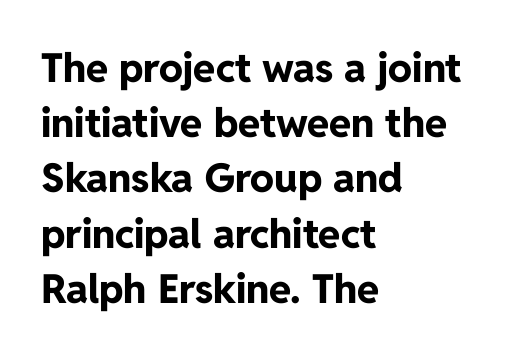
The image shows 40 px bold sans-serif type, upright; set left-aligned, normal line spacing (1.38x), normal letter spacing, not underlined; low stroke contrast and a medium x-height.
